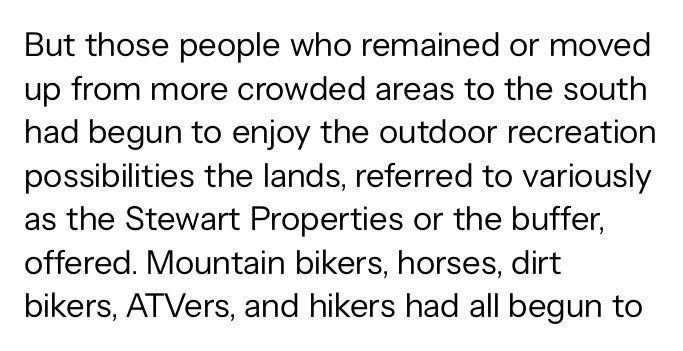
The image shows 34 px regular-weight sans-serif type, upright; set left-aligned, normal line spacing (1.28x), normal letter spacing, not underlined; low stroke contrast and a medium x-height.
